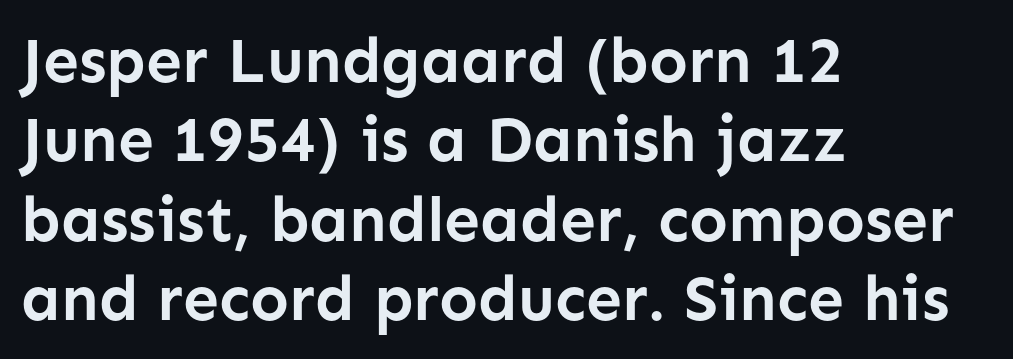
The image shows 64 px semibold sans-serif type, upright; set left-aligned, line spacing 1.24x, normal letter spacing, not underlined; low stroke contrast and a medium x-height.
